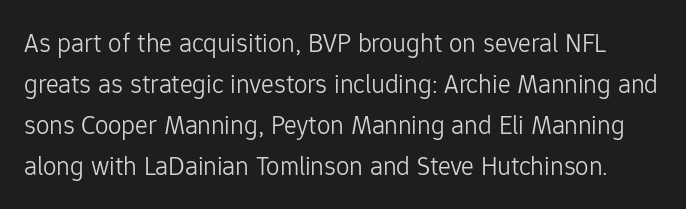
The image shows 27 px text type, upright; set normal line spacing (1.52x), normal letter spacing, not underlined.
